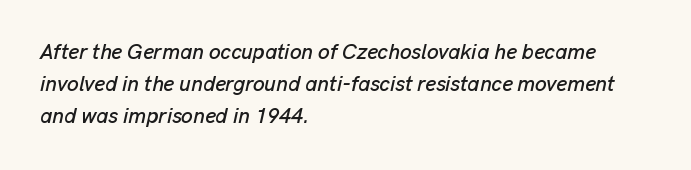
{"italic": "yes", "lean": "right", "slant_degrees": 13, "underline": "no", "align": "left", "line_spacing": "normal", "line_spacing_ratio": 1.52, "letter_spacing": "normal", "letter_spacing_em": 0.0, "glyph_px": 21}
